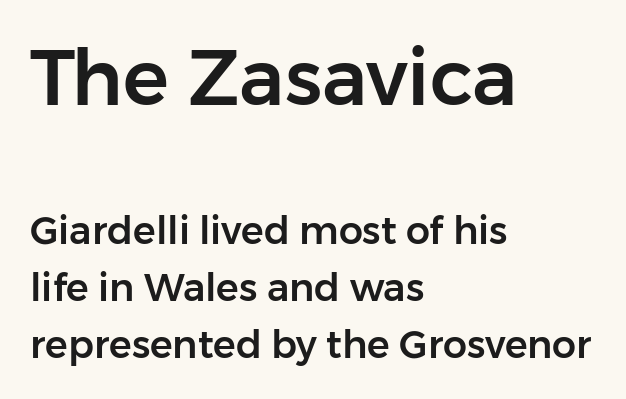
{"serif": "no", "italic": "no", "width": "normal", "stroke_contrast": "low", "x_height": "medium", "monospaced": "no", "underline": "no", "align": "left", "line_spacing": "normal", "line_spacing_ratio": 1.5, "letter_spacing": "normal", "letter_spacing_em": 0.0, "larger_block": "first", "size_ratio": 2.03, "glyph_px": 77}
